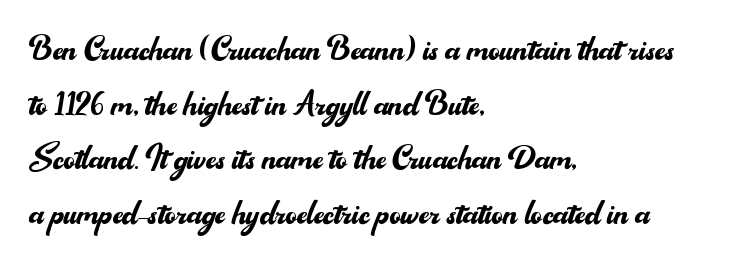
Nothing unusual about the tracking: characters are spaced as the font intends. The passage shown stacks its lines at a standard gap. Do the characters align in a grid? No, the font is proportional. Every row of glyphs begins at an identical x-position on the left.
